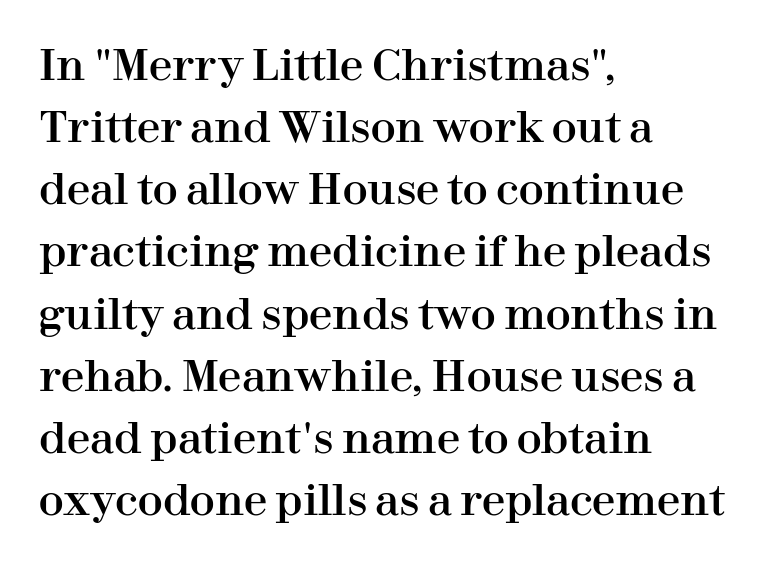
The image shows 42 px serif type, upright; set left-aligned, normal line spacing (1.48x), normal letter spacing, not underlined; high stroke contrast and a medium x-height.
